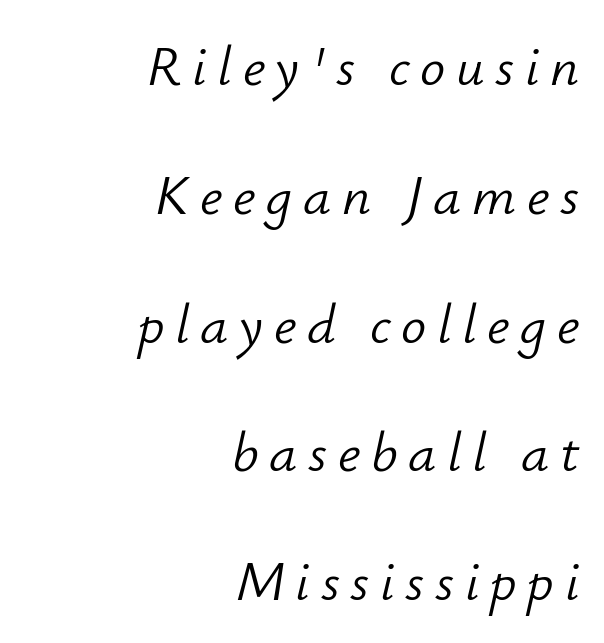
These lines are set flush right with a ragged left edge. Each letter keeps its own natural width here, so spacing adapts to shape. The vertical gap from one line to the next is large. Heaviness? Minimal to ordinary, like unemphasized prose. Quick note: italic.
